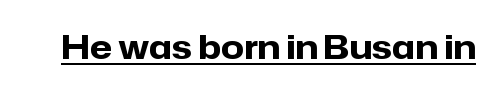
The image shows 33 px heavy sans-serif type, upright; set normal letter spacing, underlined; low stroke contrast and a medium x-height.
